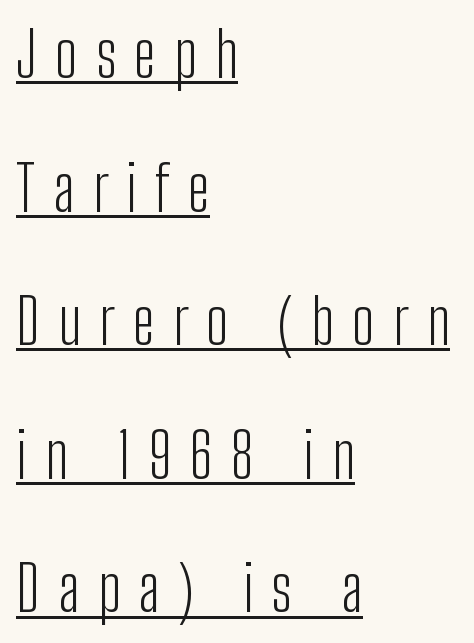
Q: Is the text bold? A: No.
Q: Is the text italic (slanted)? A: No, it is upright.
Q: Is the typeface a serif or a sans-serif typeface? A: Sans-serif.
Q: Is the text underlined? A: Yes.
Q: How is the paragraph aligned? A: Left-aligned.
Q: Is the spacing between letters normal or unusually wide? A: Unusually wide.
Q: Is the spacing between lines tight, normal or loose? A: Loose.
Q: Width (condensed, normal, or wide)? A: Condensed.
Q: Stroke contrast? A: Low.
Q: x-height? A: Medium.
Q: Monospaced? A: No.
